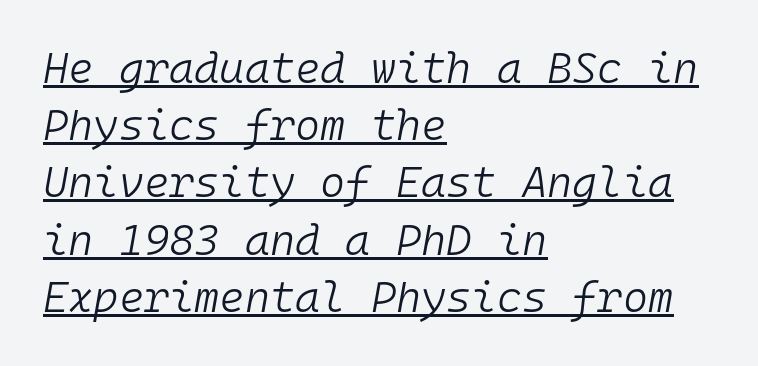
The image shows 43 px light type, italic (leaning right), monospaced; set left-aligned, normal line spacing (1.33x), normal letter spacing, underlined; low stroke contrast and a medium x-height.
